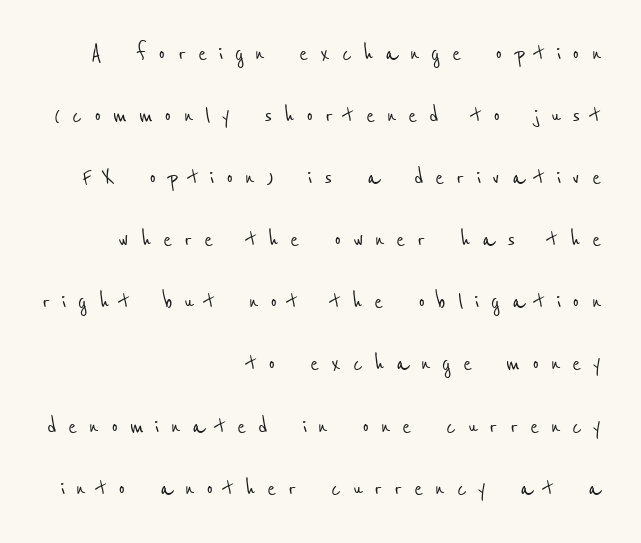
Q: Is the text underlined? A: No.
Q: How is the paragraph aligned? A: Right-aligned.
Q: Is the spacing between letters normal or unusually wide? A: Unusually wide.
Q: Is the spacing between lines tight, normal or loose? A: Loose.
